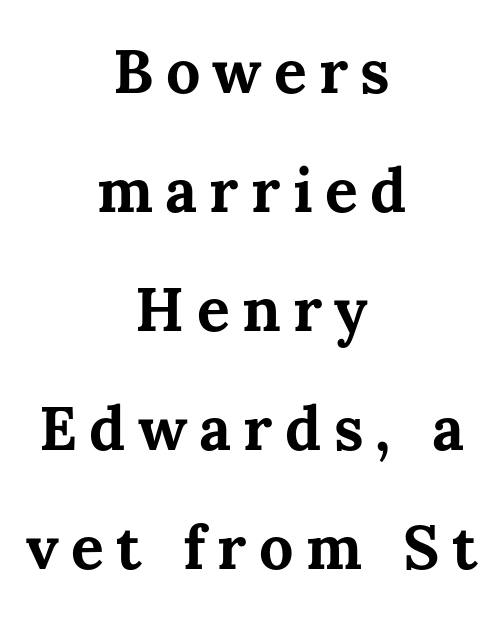
The image shows 61 px bold type, upright; set centered, loose line spacing (1.95x), unusually wide letter spacing (+0.2 em), not underlined; medium stroke contrast and a medium x-height.
